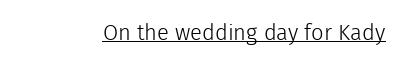
Q: Is the text bold? A: No.
Q: Is the text italic (slanted)? A: No, it is upright.
Q: Is the text underlined? A: Yes.
Q: Is the spacing between letters normal or unusually wide? A: Normal.
